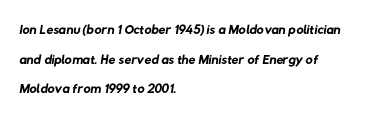
Descenders hang freely into open space. The passage is arranged the way most books set body copy — flush left. Honestly, the letter spacing is just normal — you wouldn't notice it. Notice how descenders clear the ascenders below comfortably — that's standard leading. The typeface has the unassuming heft of standard copy or less.
